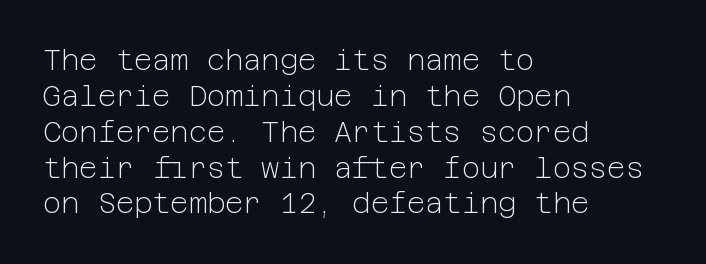
The image shows 28 px light sans-serif type, upright; set left-aligned, normal line spacing (1.28x), normal letter spacing, not underlined; low stroke contrast and a medium x-height.
